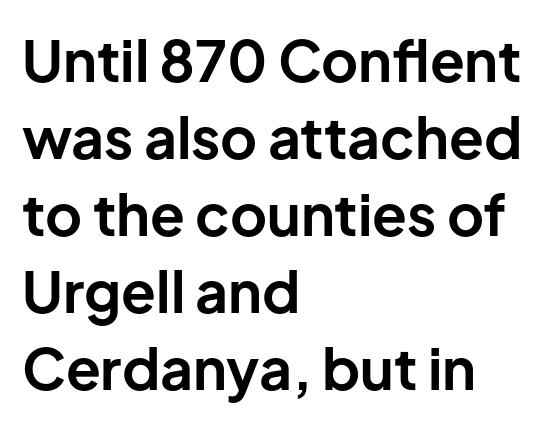
Q: Is the text bold? A: Yes.
Q: Is the text italic (slanted)? A: No, it is upright.
Q: Is the typeface a serif or a sans-serif typeface? A: Sans-serif.
Q: Is the text underlined? A: No.
Q: How is the paragraph aligned? A: Left-aligned.
Q: Is the spacing between letters normal or unusually wide? A: Normal.
Q: Is the spacing between lines tight, normal or loose? A: Normal.
Q: Width (condensed, normal, or wide)? A: Normal.
Q: Stroke contrast? A: Low.
Q: x-height? A: Medium.
Q: Monospaced? A: No.
